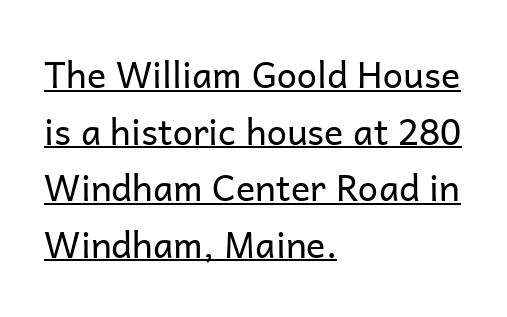
Q: Is the text bold? A: No.
Q: Is the text italic (slanted)? A: No, it is upright.
Q: Is the typeface a serif or a sans-serif typeface? A: Sans-serif.
Q: Is the text underlined? A: Yes.
Q: How is the paragraph aligned? A: Left-aligned.
Q: Is the spacing between letters normal or unusually wide? A: Normal.
Q: Is the spacing between lines tight, normal or loose? A: Normal.
Q: Width (condensed, normal, or wide)? A: Normal.
Q: Stroke contrast? A: Low.
Q: x-height? A: Medium.
Q: Monospaced? A: No.
